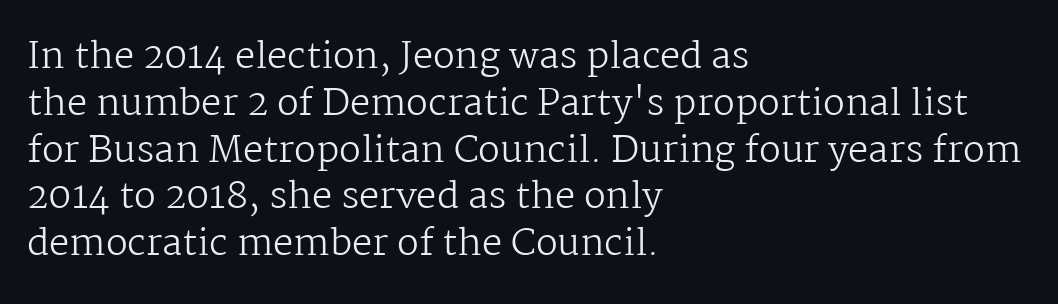
The image shows 36 px regular-weight serif type, upright; set left-aligned, normal line spacing (1.3x), normal letter spacing, not underlined; medium stroke contrast and a medium x-height.
